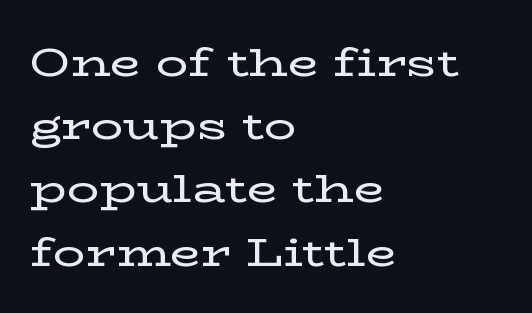
Default kerning and tracking; the words read as compact shapes. The passage shown is typed in a proportional face where columns would drift. The lettering stays uniformly vertical, giving the passage a roman look. Note: serifs present on the glyphs. Baseline-to-baseline distance is the conventional proportion of letter height. Each line starts at the same left margin while the right side varies.
